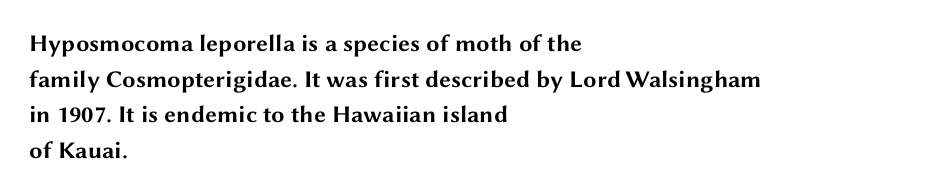
{"italic": "no", "bold": "yes", "underline": "no", "align": "left", "line_spacing": "normal", "line_spacing_ratio": 1.48, "letter_spacing": "normal", "letter_spacing_em": 0.0, "glyph_px": 24}
